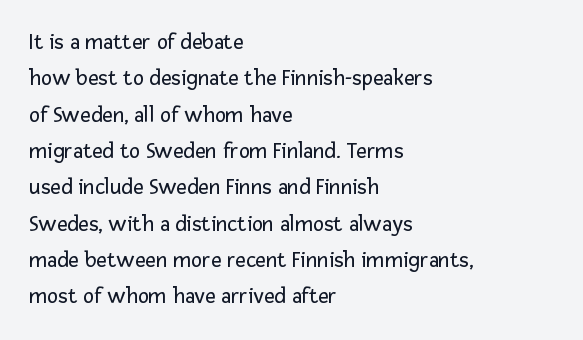
The image shows 23 px text type, upright; set left-aligned, normal line spacing (1.58x), normal letter spacing, not underlined.
